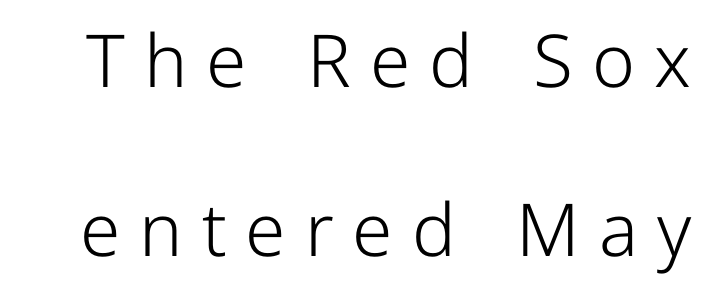
How would I describe the line gaps? Wide and relaxed. The passage shown has open, widely tracked lettering throughout. The letters stand upright; this is a roman face. Does the type have serifs? No, each stem ends abruptly.
